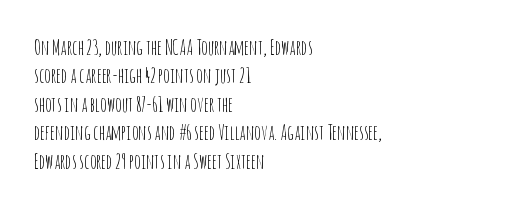
Q: Is the text bold? A: No.
Q: Is the text italic (slanted)? A: No, it is upright.
Q: Is the text underlined? A: No.
Q: How is the paragraph aligned? A: Left-aligned.
Q: Is the spacing between letters normal or unusually wide? A: Normal.
Q: Is the spacing between lines tight, normal or loose? A: Normal.
